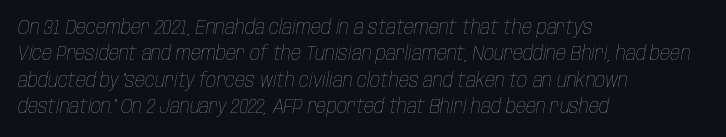
Q: Is the text bold? A: No.
Q: Is the text italic (slanted)? A: Yes, it leans right by about 10 degrees.
Q: Is the text underlined? A: No.
Q: How is the paragraph aligned? A: Left-aligned.
Q: Is the spacing between letters normal or unusually wide? A: Normal.
Q: Is the spacing between lines tight, normal or loose? A: Normal.
